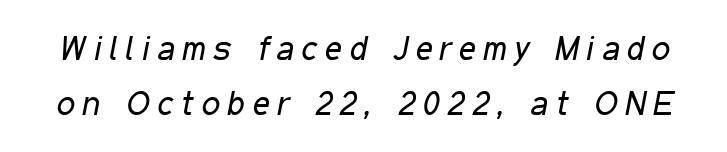
{"italic": "yes", "lean": "right", "slant_degrees": 11, "bold": "no", "weight": "regular", "width": "condensed", "stroke_contrast": "low", "x_height": "medium", "monospaced": "no", "underline": "no", "line_spacing": "normal", "line_spacing_ratio": 1.68, "letter_spacing": "wide", "letter_spacing_em": 0.23, "glyph_px": 33}
